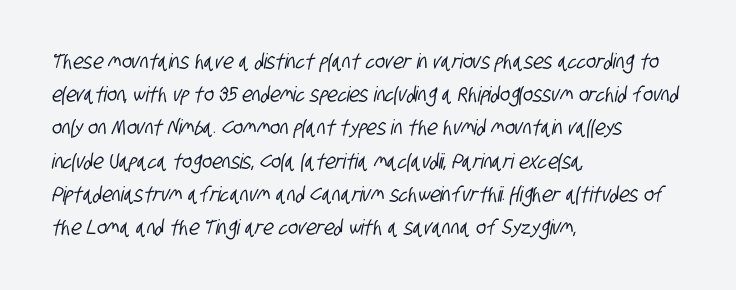
Decoration check: the copy has no underline. These lines are set flush left with a ragged right edge. A typesetter would call this leading conventional body-copy spacing. Caption: standard tracking, unaltered.
